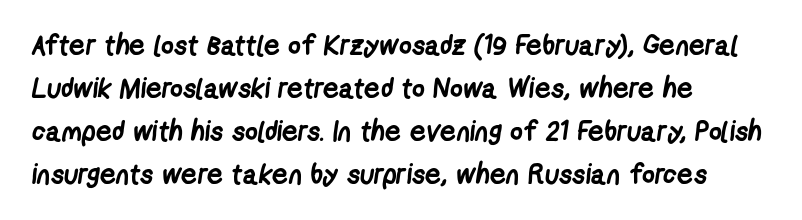
{"serif": "no", "bold": "yes", "weight": "semibold", "width": "condensed", "stroke_contrast": "low", "x_height": "medium", "monospaced": "no", "underline": "no", "align": "left", "line_spacing": "normal", "line_spacing_ratio": 1.53, "letter_spacing": "normal", "letter_spacing_em": 0.0, "glyph_px": 28}
